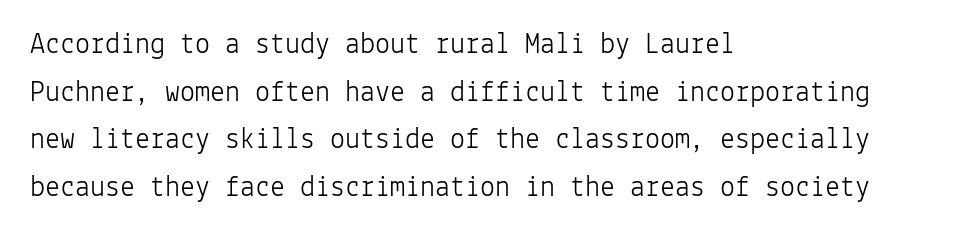
A clean baseline with only descenders dipping below it. The setting favours the left margin, as ordinary paragraphs usually do. The face used here is monospaced, like something from a code editor. The glyphs in this specimen are sans serif. Does the lettering tilt? It doesn't — this is upright.
